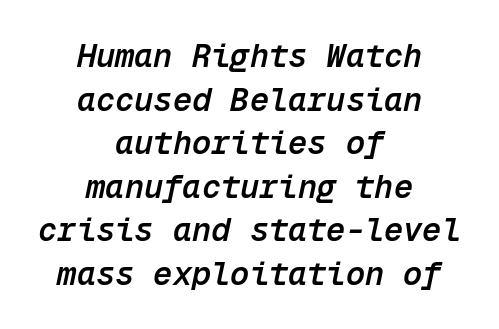
These lines are centered, leaving both edges ragged. Its strokes are somewhat broadened, the hallmark of semibold type. These lines sit exactly where default settings would place them. Honestly, the letter spacing is just normal — you wouldn't notice it.
